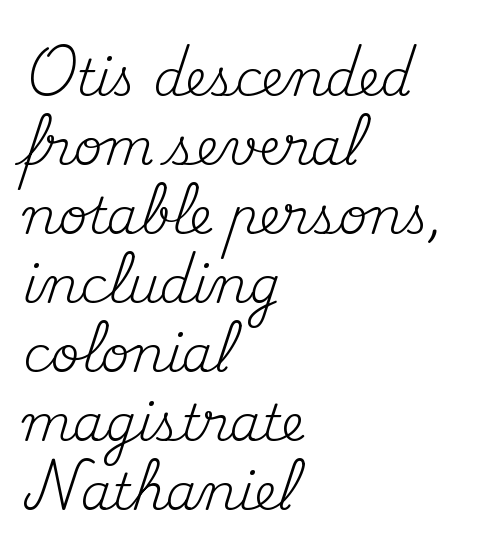
Q: Is the text bold? A: No.
Q: Is the text italic (slanted)? A: Yes.
Q: Is the typeface a serif or a sans-serif typeface? A: Serif.
Q: Is the text underlined? A: No.
Q: How is the paragraph aligned? A: Left-aligned.
Q: Is the spacing between letters normal or unusually wide? A: Normal.
Q: Is the spacing between lines tight, normal or loose? A: Normal.
Q: Width (condensed, normal, or wide)? A: Normal.
Q: Stroke contrast? A: Medium.
Q: x-height? A: Small.
Q: Monospaced? A: No.
